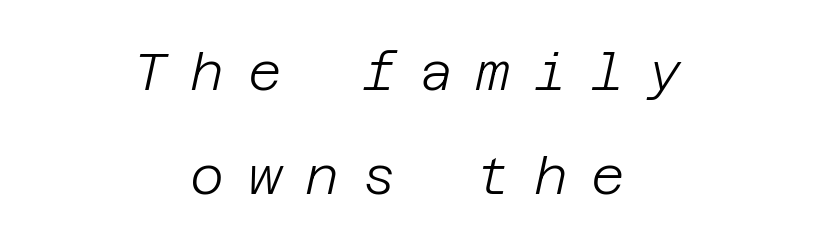
{"italic": "yes", "lean": "right", "slant_degrees": 12, "bold": "no", "weight": "light", "width": "normal", "stroke_contrast": "low", "x_height": "large", "underline": "no", "align": "center", "line_spacing": "loose", "line_spacing_ratio": 2.0, "letter_spacing": "wide", "letter_spacing_em": 0.45, "glyph_px": 52}
